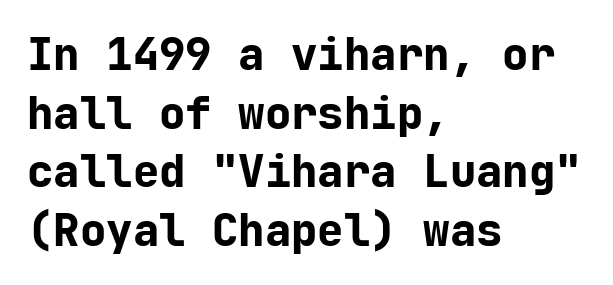
The image shows 44 px bold sans-serif type, upright, monospaced; set left-aligned, normal line spacing (1.33x), normal letter spacing, not underlined; low stroke contrast and a medium x-height.
